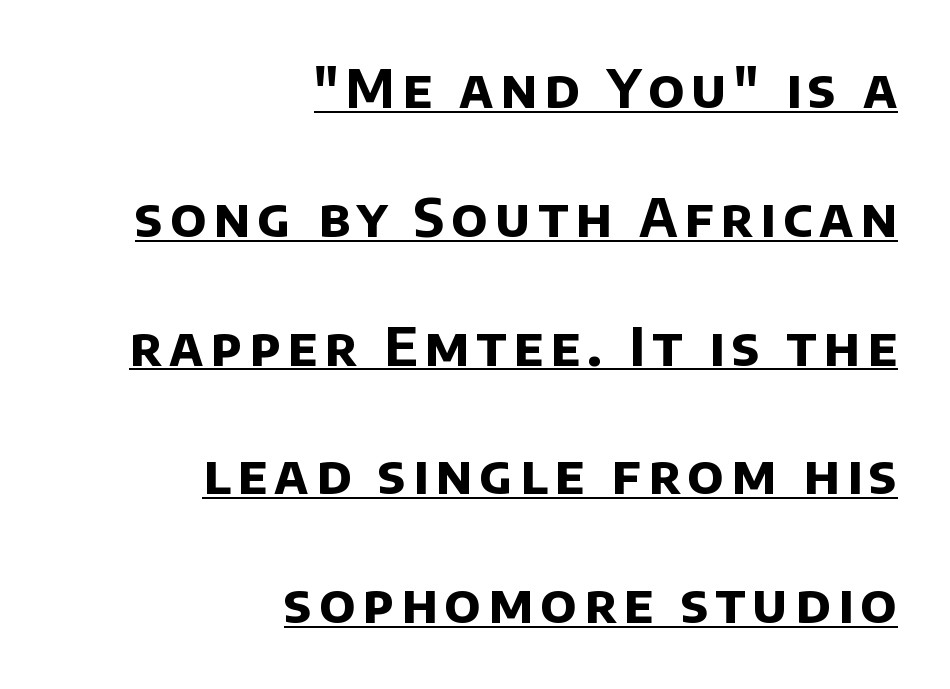
{"serif": "no", "bold": "yes", "weight": "bold", "width": "normal", "stroke_contrast": "low", "x_height": "large", "monospaced": "no", "underline": "yes", "align": "right", "line_spacing": "loose", "line_spacing_ratio": 2.43, "glyph_px": 53}
